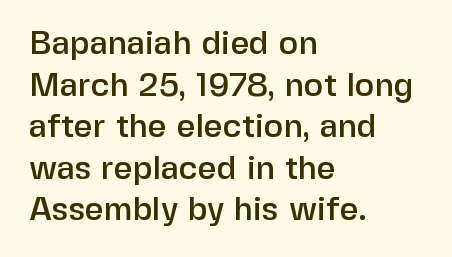
Q: Is the text italic (slanted)? A: No, it is upright.
Q: Is the typeface a serif or a sans-serif typeface? A: Sans-serif.
Q: Is the text underlined? A: No.
Q: How is the paragraph aligned? A: Left-aligned.
Q: Is the spacing between letters normal or unusually wide? A: Normal.
Q: Is the spacing between lines tight, normal or loose? A: Normal.
Q: Width (condensed, normal, or wide)? A: Normal.
Q: Stroke contrast? A: Low.
Q: x-height? A: Medium.
Q: Monospaced? A: No.
